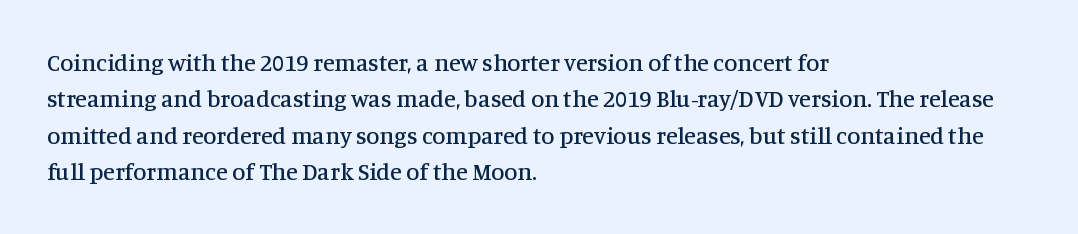
{"italic": "no", "underline": "no", "align": "left", "line_spacing": "normal", "line_spacing_ratio": 1.52, "letter_spacing": "normal", "letter_spacing_em": 0.0, "glyph_px": 24}
